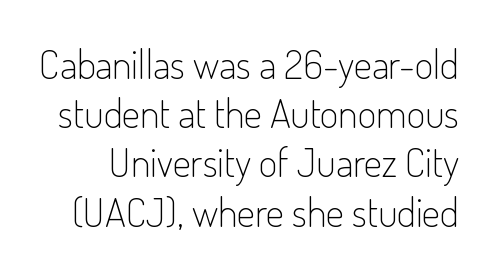
{"serif": "no", "italic": "no", "bold": "no", "weight": "light", "width": "condensed", "stroke_contrast": "low", "x_height": "small", "monospaced": "no", "underline": "no", "line_spacing_ratio": 1.23, "letter_spacing": "normal", "letter_spacing_em": 0.0, "glyph_px": 40}
